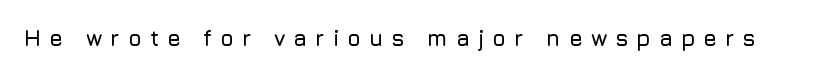
{"italic": "no", "underline": "no", "letter_spacing": "wide", "letter_spacing_em": 0.36, "glyph_px": 22}
